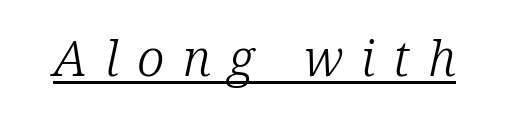
Quick note: underline on. A quiet, ordinary-to-light weight characterises the typeface. An italicized treatment has been applied to the whole sample. Each letter's strokes conclude with small projecting serifs.
